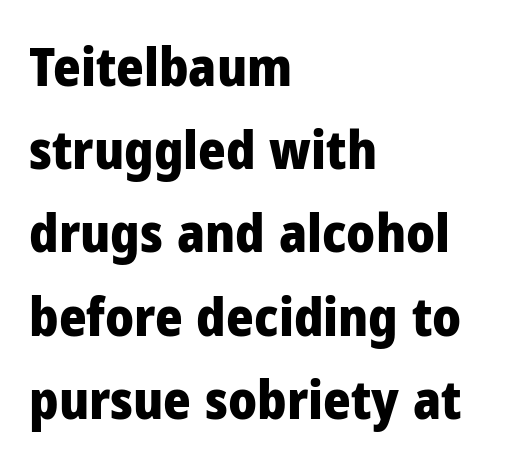
Q: Is the text bold? A: Yes.
Q: Is the text italic (slanted)? A: No, it is upright.
Q: Is the typeface a serif or a sans-serif typeface? A: Sans-serif.
Q: Is the text underlined? A: No.
Q: How is the paragraph aligned? A: Left-aligned.
Q: Is the spacing between letters normal or unusually wide? A: Normal.
Q: Is the spacing between lines tight, normal or loose? A: Normal.
Q: Width (condensed, normal, or wide)? A: Normal.
Q: Stroke contrast? A: Low.
Q: x-height? A: Medium.
Q: Monospaced? A: No.
